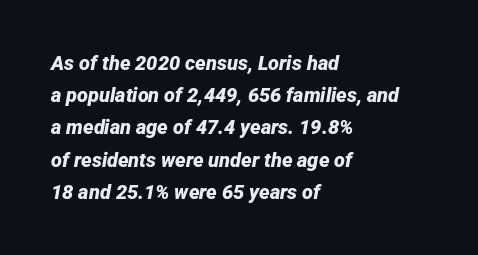
The image shows 20 px bold type, italic (leaning right); set left-aligned, normal line spacing (1.61x), normal letter spacing, not underlined.
